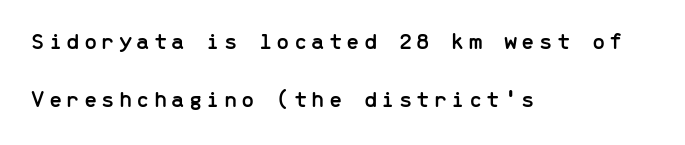
The image shows 24 px text type, upright; set left-aligned, loose line spacing (2.41x), not underlined.
